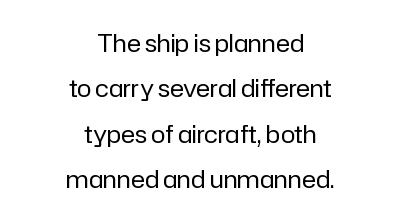
{"italic": "no", "bold": "no", "underline": "no", "align": "center", "line_spacing_ratio": 1.89, "letter_spacing": "normal", "letter_spacing_em": 0.0, "glyph_px": 24}
